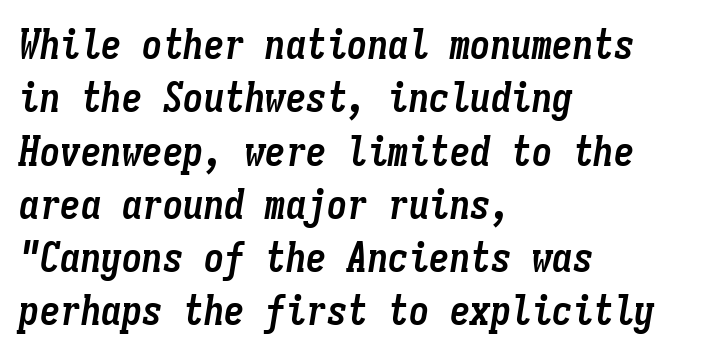
Is the type slanted? Yes — the strokes lean at a clear angle. Descender tails drop into unmarked territory. Is there much room between lines? A standard amount, neither cramped nor airy. Words appear dense and cohesive because spacing is normal. Bold? Absolutely — the strokes are thick and heavy. Line beginnings align vertically; line endings do not.
